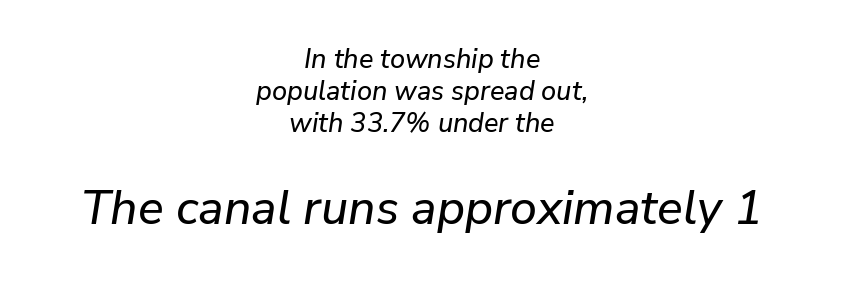
The image shows 48 px text type, italic (leaning right); set centered, line spacing 1.19x, normal letter spacing, not underlined; the second (bottom) block is 1.78x larger; low stroke contrast and a medium x-height.
